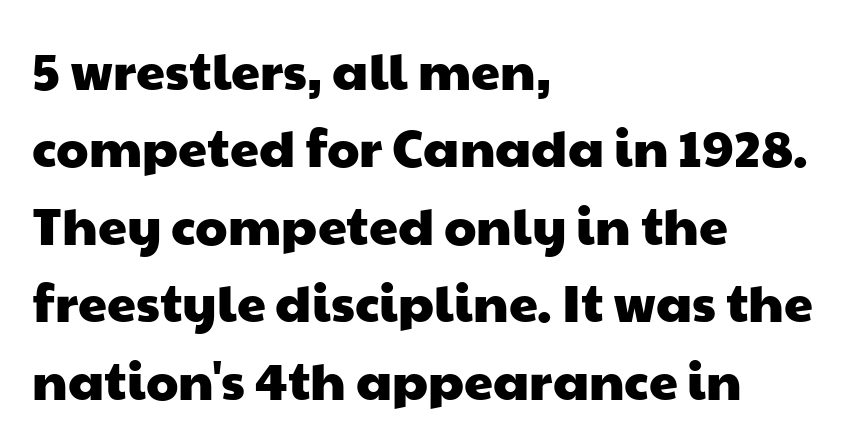
The image shows 52 px wide sans-serif type; set left-aligned, normal line spacing (1.49x), normal letter spacing, not underlined; low stroke contrast and a medium x-height.
